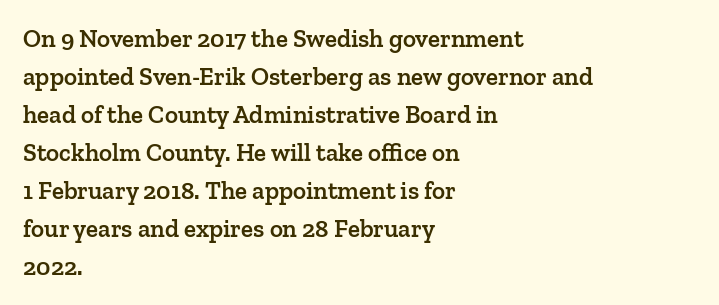
{"italic": "no", "bold": "semi", "underline": "no", "align": "left", "line_spacing": "normal", "line_spacing_ratio": 1.52, "letter_spacing": "normal", "letter_spacing_em": 0.0, "glyph_px": 25}
